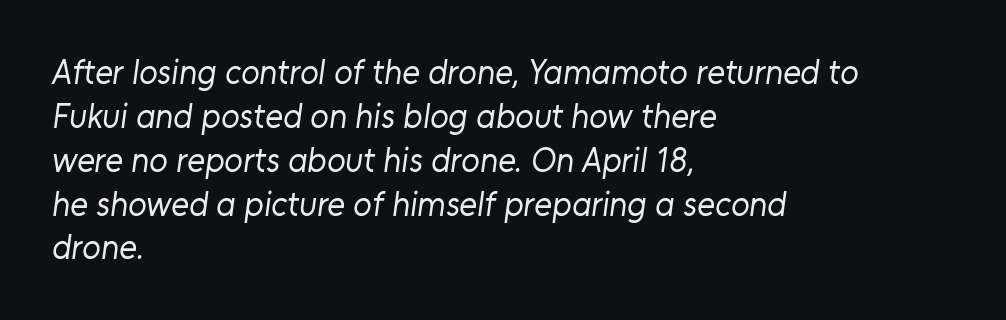
Q: Is the text bold? A: No.
Q: Is the typeface a serif or a sans-serif typeface? A: Sans-serif.
Q: Is the text underlined? A: No.
Q: How is the paragraph aligned? A: Left-aligned.
Q: Is the spacing between letters normal or unusually wide? A: Normal.
Q: Is the spacing between lines tight, normal or loose? A: Normal.
Q: Width (condensed, normal, or wide)? A: Normal.
Q: Stroke contrast? A: Low.
Q: x-height? A: Medium.
Q: Monospaced? A: No.
